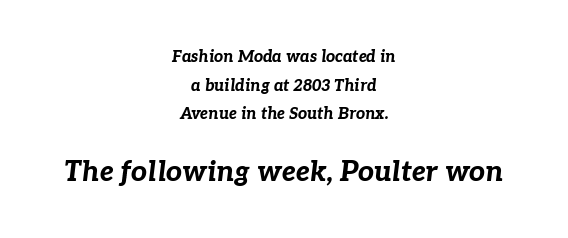
When letters slant like this, we call the style italic. This rendering uses center alignment, leaving both contours irregular but symmetric. Glance below the letters and you will spot only blank space. Looks like regular typesetting: each glyph gets only the width it needs. In this sample the second text group is rendered at the bigger scale.
